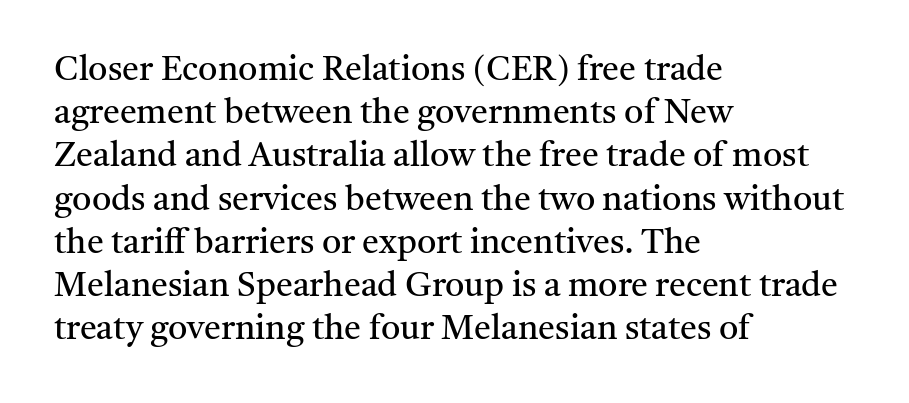
Q: Is the text bold? A: No.
Q: Is the text italic (slanted)? A: No, it is upright.
Q: Is the typeface a serif or a sans-serif typeface? A: Serif.
Q: Is the text underlined? A: No.
Q: How is the paragraph aligned? A: Left-aligned.
Q: Is the spacing between letters normal or unusually wide? A: Normal.
Q: Is the spacing between lines tight, normal or loose? A: Normal.
Q: Width (condensed, normal, or wide)? A: Normal.
Q: Stroke contrast? A: Medium.
Q: x-height? A: Medium.
Q: Monospaced? A: No.
